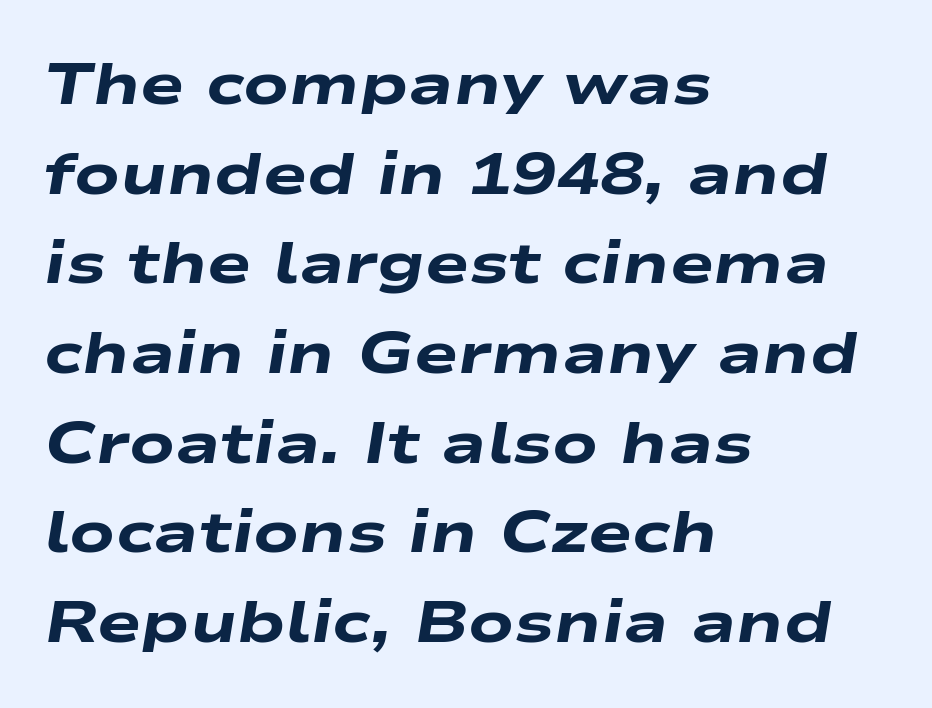
Q: Is the text bold? A: Yes.
Q: Is the text italic (slanted)? A: Yes, it leans right by about 9 degrees.
Q: Is the text underlined? A: No.
Q: How is the paragraph aligned? A: Left-aligned.
Q: Is the spacing between letters normal or unusually wide? A: Normal.
Q: Is the spacing between lines tight, normal or loose? A: Normal.
Q: Width (condensed, normal, or wide)? A: Wide.
Q: Stroke contrast? A: Low.
Q: x-height? A: Medium.
Q: Monospaced? A: No.
